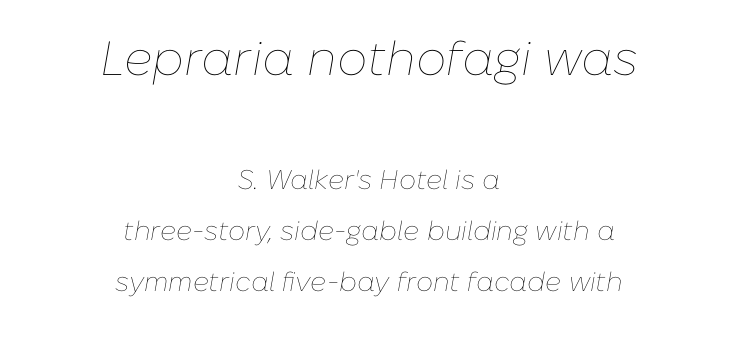
Q: Is the text bold? A: No.
Q: Is the text italic (slanted)? A: Yes, it leans right by about 10 degrees.
Q: Is the text underlined? A: No.
Q: How is the paragraph aligned? A: Centered.
Q: Is the spacing between letters normal or unusually wide? A: Normal.
Q: Which block of text is set in a larger size, the first (top) or the second (bottom)? A: The first (top) one.
Q: Width (condensed, normal, or wide)? A: Normal.
Q: Stroke contrast? A: Low.
Q: x-height? A: Medium.
Q: Monospaced? A: No.
